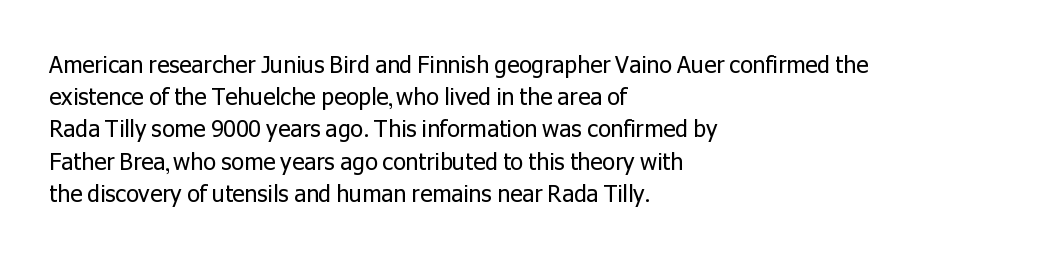
Regarding leading, the lines here are spaced in the standard way. The setting favours the left margin, as ordinary paragraphs usually do. The typeface has the unassuming heft of standard copy or less. The tracking reads as untouched default to a designer's eye. Type without underlining. Vertical strokes here are truly vertical.
